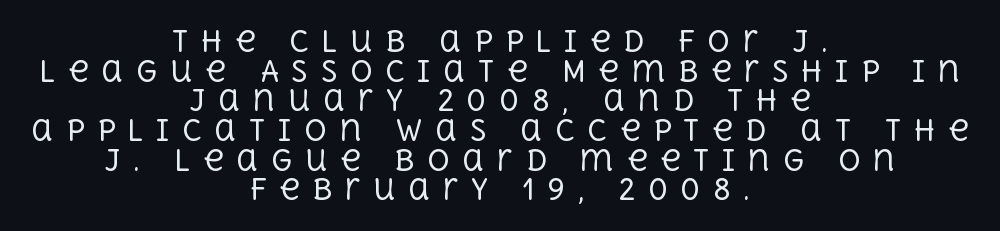
The passage shown is not bold in any degree. The letters stand upright; this is a roman face. Alignment: centered. The letterforms stand isolated, each surrounded by extra space.
